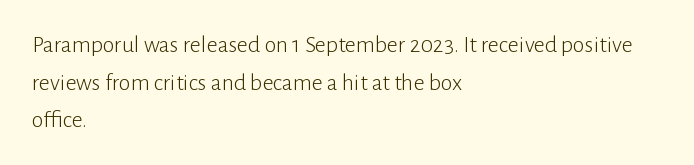
{"italic": "no", "bold": "no", "underline": "no", "align": "left", "line_spacing": "normal", "line_spacing_ratio": 1.57, "letter_spacing": "normal", "letter_spacing_em": 0.0, "glyph_px": 24}
